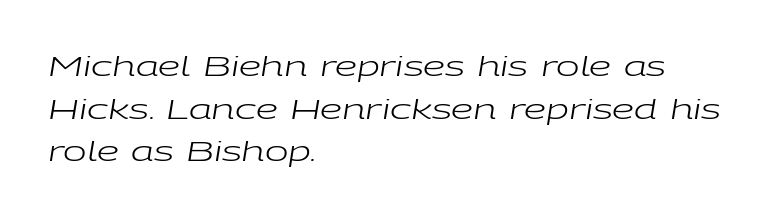
Q: Is the text bold? A: No.
Q: Is the text italic (slanted)? A: Yes, it leans right by about 9 degrees.
Q: Is the text underlined? A: No.
Q: How is the paragraph aligned? A: Left-aligned.
Q: Is the spacing between letters normal or unusually wide? A: Normal.
Q: Is the spacing between lines tight, normal or loose? A: Normal.
Q: Width (condensed, normal, or wide)? A: Wide.
Q: Stroke contrast? A: Low.
Q: x-height? A: Medium.
Q: Monospaced? A: No.
